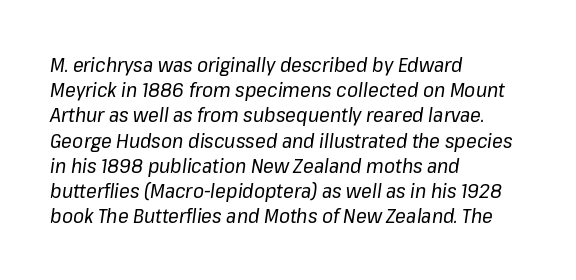
Q: Is the text bold? A: No.
Q: Is the text italic (slanted)? A: Yes, it leans right by about 8 degrees.
Q: Is the text underlined? A: No.
Q: How is the paragraph aligned? A: Left-aligned.
Q: Is the spacing between letters normal or unusually wide? A: Normal.
Q: Is the spacing between lines tight, normal or loose? A: Normal.
